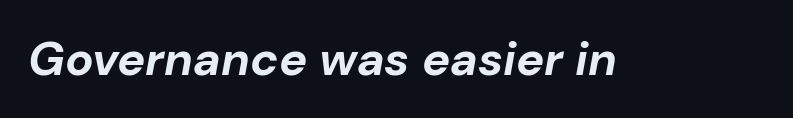
{"italic": "yes", "lean": "right", "slant_degrees": 10, "bold": "yes", "weight": "bold", "width": "normal", "stroke_contrast": "low", "x_height": "medium", "monospaced": "no", "underline": "no", "letter_spacing": "normal", "letter_spacing_em": 0.0, "glyph_px": 47}
